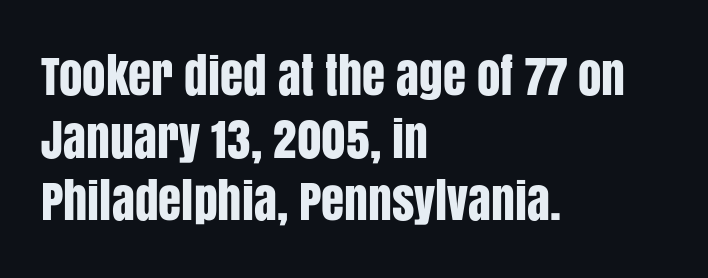
{"serif": "no", "italic": "no", "width": "condensed", "stroke_contrast": "low", "x_height": "large", "monospaced": "no", "underline": "no", "align": "left", "line_spacing": "normal", "line_spacing_ratio": 1.33, "letter_spacing": "normal", "letter_spacing_em": 0.0, "glyph_px": 47}
